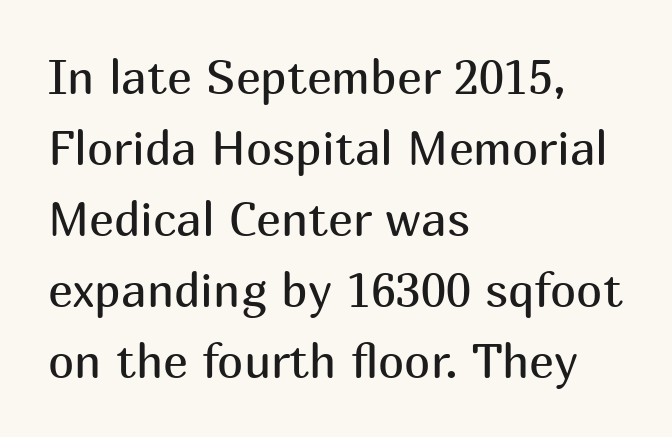
Glyph-to-glyph distance matches everyday printed text. This is the regular roman posture of the typeface. Clear beneath every line of the passage. The paragraph shown leans on its left margin.
